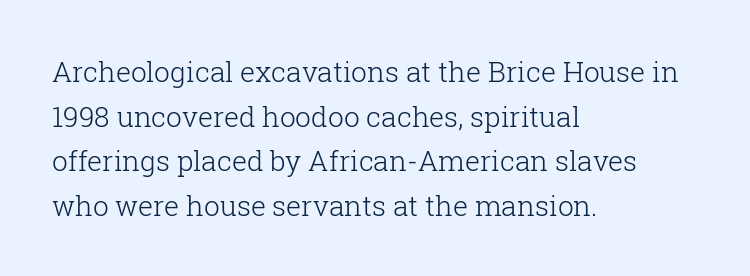
Vertical spacing — default. Rule under the text: the space is simply empty. The letterforms sit shoulder to shoulder at normal distance. Nothing heavy about these letters — not bold at all. This is serif lettering, the kind often seen in printed books.
